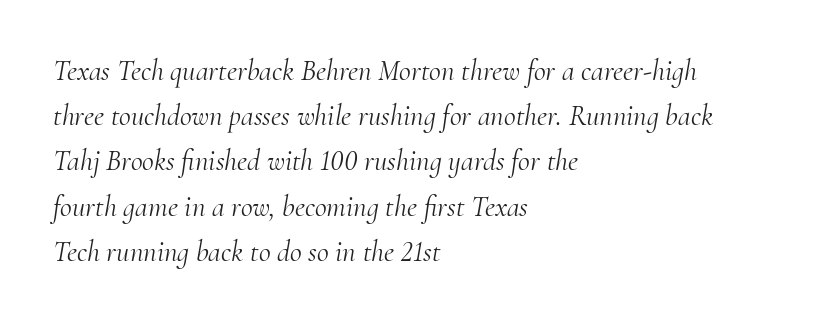
{"serif": "yes", "italic": "yes", "lean": "right", "slant_degrees": 10, "bold": "no", "weight": "light", "width": "normal", "stroke_contrast": "medium", "x_height": "small", "monospaced": "no", "underline": "no", "align": "left", "line_spacing": "normal", "line_spacing_ratio": 1.56, "letter_spacing": "normal", "letter_spacing_em": 0.0, "glyph_px": 29}
